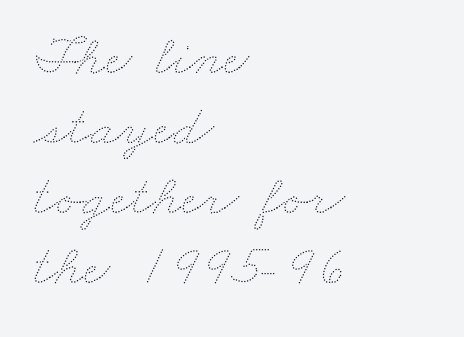
The image shows 57 px thin, wide type; set left-aligned, line spacing 1.23x, normal letter spacing, not underlined; medium stroke contrast and a small x-height.
